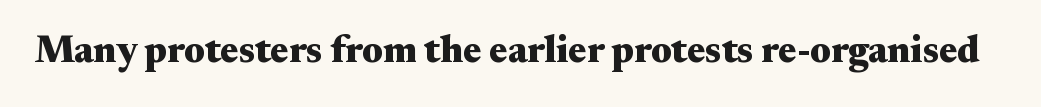
{"serif": "yes", "italic": "no", "bold": "yes", "weight": "heavy", "width": "wide", "stroke_contrast": "medium", "x_height": "small", "monospaced": "no", "underline": "no", "letter_spacing": "normal", "letter_spacing_em": 0.0, "glyph_px": 38}
